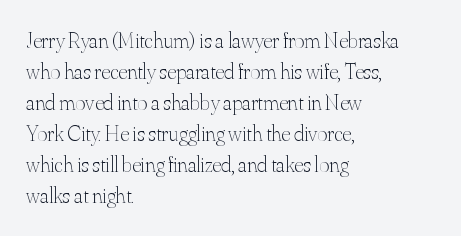
The words here are not underlined. Default kerning and tracking; the words read as compact shapes. The paragraph shown leans on its left margin. Posture: straight, roman, zero tilt. Vertical stems look standard width or narrower in stroke. Vertical spacing — default.
